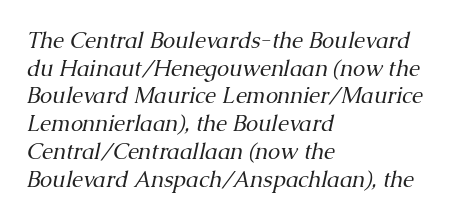
This sample is left-justified, so line endings fall wherever the words run out. The type is set solid horizontally, with unmodified tracking. The strokes carry an ordinary text weight at most. These lines sit exactly where default settings would place them. Quick note: italic.
